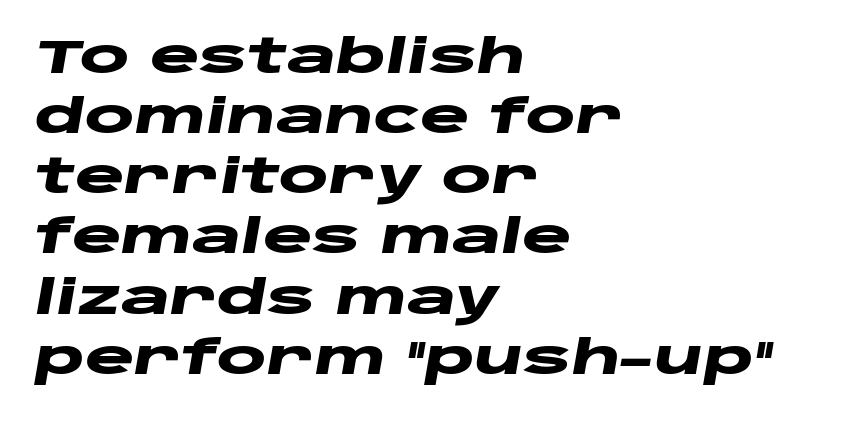
Is the letter spacing exaggerated? No — it looks like the ordinary default. Italic? Definitely — the glyphs are oblique. Reading down the column, the eye jumps a familiar distance to each next line. Heft: maximum for text — a bold.
